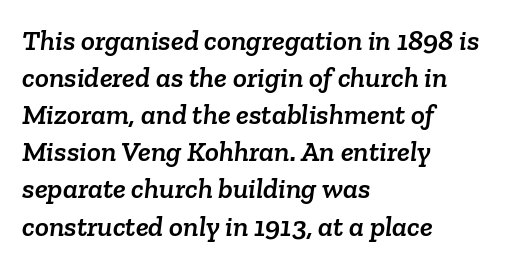
Each word holds together tightly as a unit, with standard inter-letter gaps. Left-aligned paragraph, ragged on the right. Serif or sans? Serif — the stroke terminals have little feet. A normal amount of white space separates one row of letters from the next. The letters advance in unequal steps, a hallmark of proportional type.
